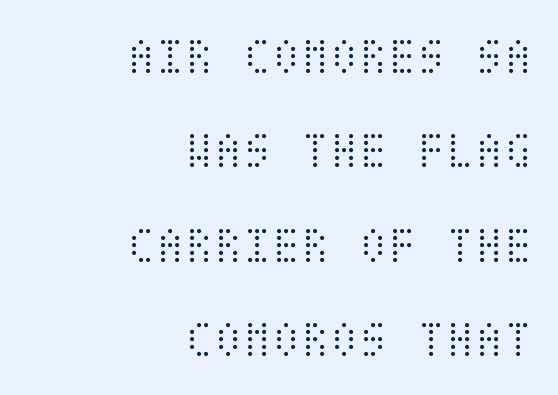
{"italic": "no", "bold": "no", "weight": "light", "width": "condensed", "stroke_contrast": "medium", "x_height": "large", "underline": "no", "align": "right", "line_spacing_ratio": 1.78, "letter_spacing": "normal", "letter_spacing_em": 0.0, "glyph_px": 53}
